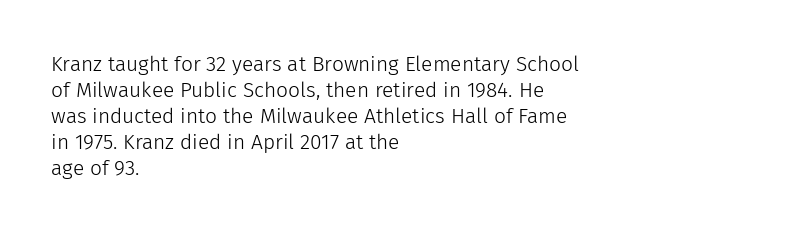
Q: Is the text bold? A: No.
Q: Is the text italic (slanted)? A: No, it is upright.
Q: Is the text underlined? A: No.
Q: How is the paragraph aligned? A: Left-aligned.
Q: Is the spacing between letters normal or unusually wide? A: Normal.
